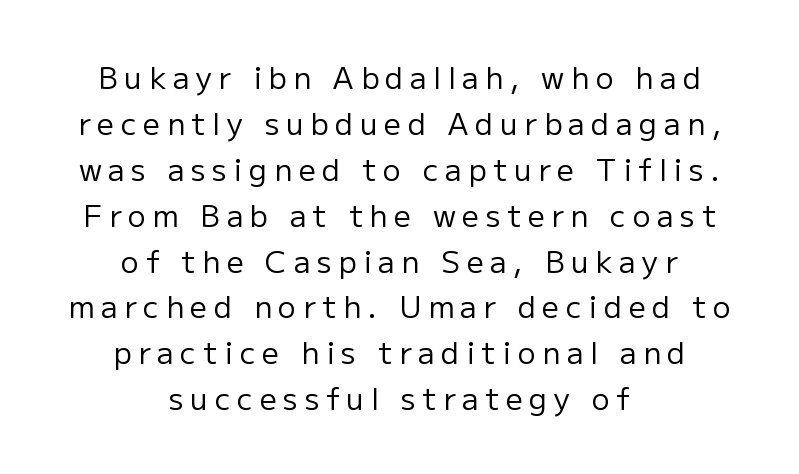
Examine the stroke ends and you'll find no serifs. A quiet, ordinary-to-light weight characterises the typeface. Spacing verdict: proportional, widths tailored to each character. The designer left line spacing at the default. Descenders are the only things crossing below the line.
